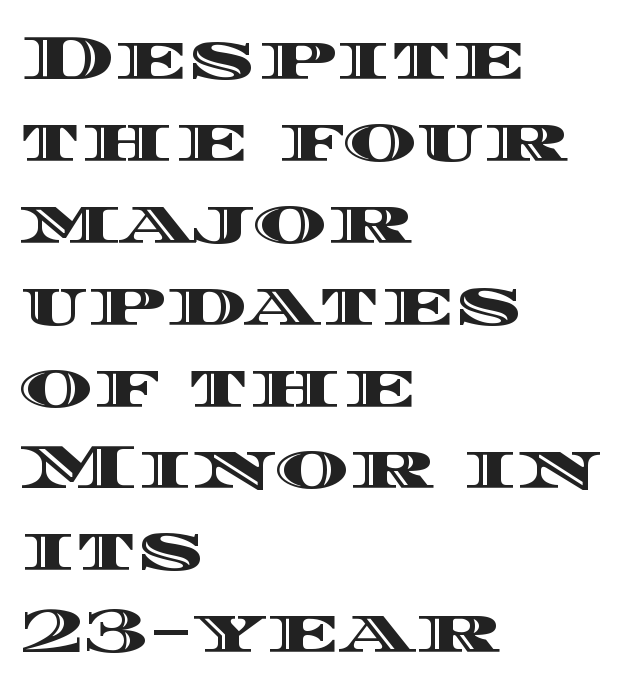
{"italic": "no", "width": "wide", "x_height": "large", "monospaced": "no", "underline": "no", "align": "left", "line_spacing": "normal", "line_spacing_ratio": 1.3, "letter_spacing": "normal", "letter_spacing_em": 0.0, "glyph_px": 63}
